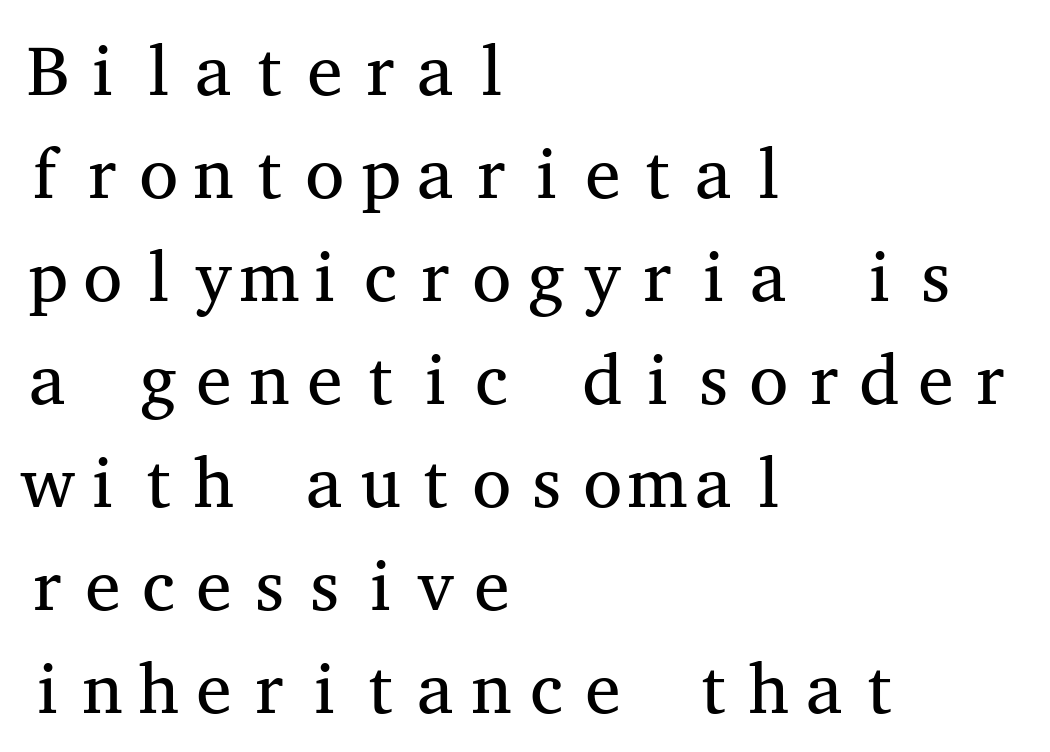
The strip under each line holds only bare page. Honestly, the letter spacing is just normal — you wouldn't notice it. A light-to-regular cut is what we see here. Spacing verdict: monospaced, one width for all characters. These lines are set flush left with a ragged right edge.
